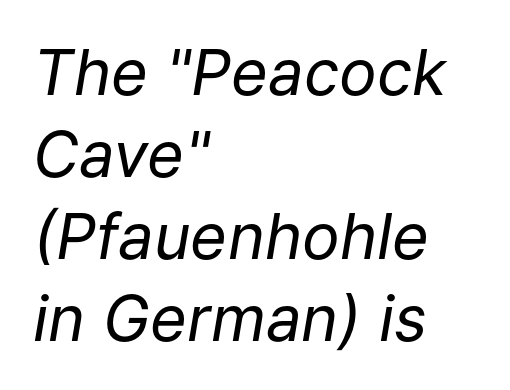
Every character sits at an angle, as italics do. Is this a fixed-width face? No — the glyphs have proportional, varying widths. Does extra space separate the letters? No, they use regular spacing. Unmarked baselines from the first word to the last. The passage shown is not bold in any degree.
